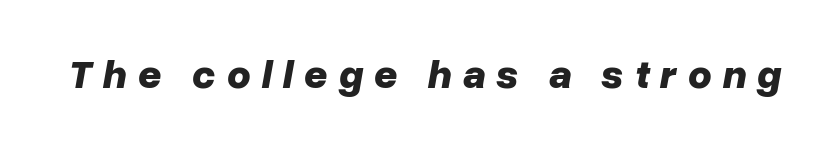
These lines were composed using italics. Bold? Absolutely — the strokes are thick and heavy. Spacing verdict: proportional, widths tailored to each character. The zone under the glyphs is completely vacant. The gaps between neighbouring characters are conspicuously large.
